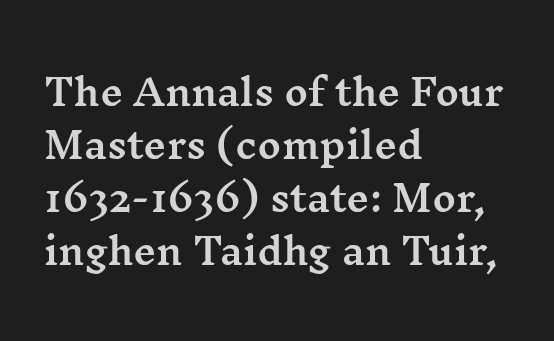
The image shows 36 px wide serif type, upright; set left-aligned, normal line spacing (1.47x), normal letter spacing, not underlined; medium stroke contrast and a medium x-height.
